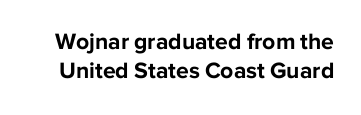
Q: Is the text bold? A: Yes.
Q: Is the text italic (slanted)? A: No, it is upright.
Q: Is the text underlined? A: No.
Q: Is the spacing between letters normal or unusually wide? A: Normal.
